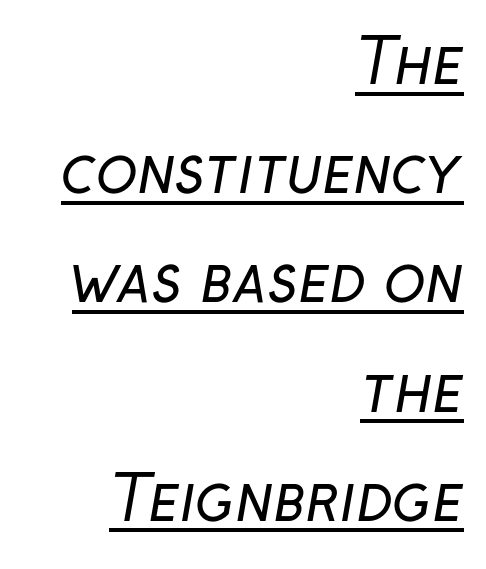
Q: Is the text bold? A: No.
Q: Is the typeface a serif or a sans-serif typeface? A: Sans-serif.
Q: Is the text underlined? A: Yes.
Q: How is the paragraph aligned? A: Right-aligned.
Q: Is the spacing between letters normal or unusually wide? A: Normal.
Q: Width (condensed, normal, or wide)? A: Normal.
Q: Stroke contrast? A: Low.
Q: x-height? A: Medium.
Q: Monospaced? A: No.
